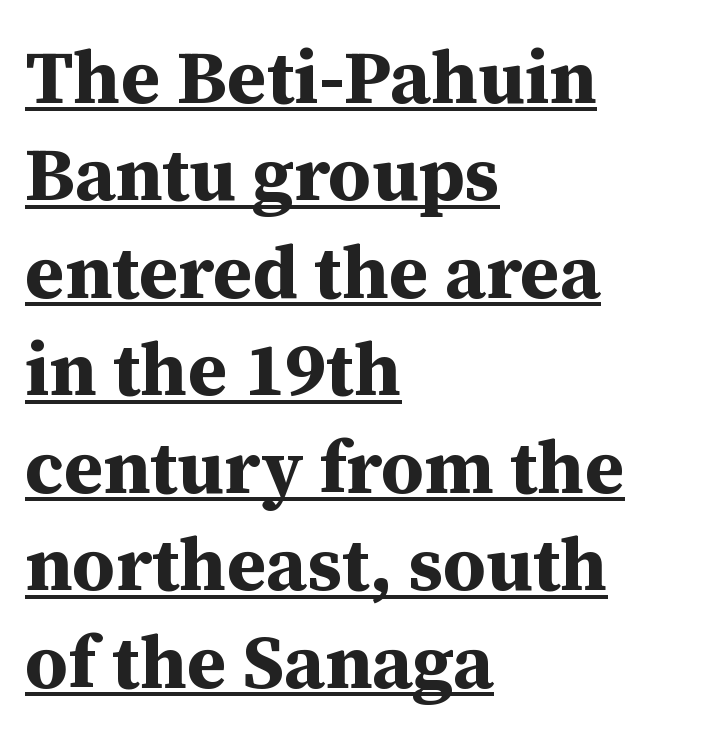
Note: serifs present on the glyphs. The passage is arranged the way most books set body copy — flush left. Underlining? Definitely there. Successive baselines arrive at the customary interval. Look at the tracking — it's just the regular setting, nothing added. Its strokes are broad and dark, the hallmark of bold type.
